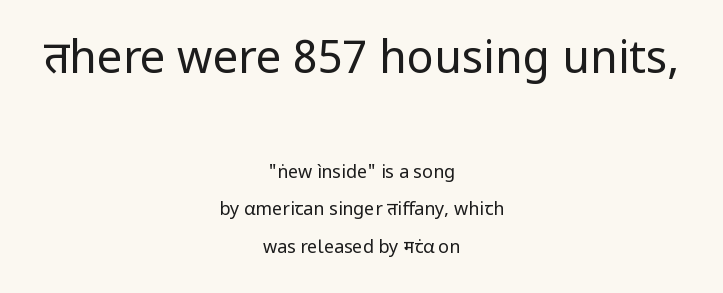
{"serif": "no", "italic": "no", "bold": "no", "weight": "regular", "width": "normal", "stroke_contrast": "low", "x_height": "medium", "monospaced": "no", "underline": "no", "align": "center", "line_spacing": "loose", "line_spacing_ratio": 2.07, "letter_spacing": "normal", "letter_spacing_em": 0.0, "larger_block": "first", "size_ratio": 2.5, "glyph_px": 45}
